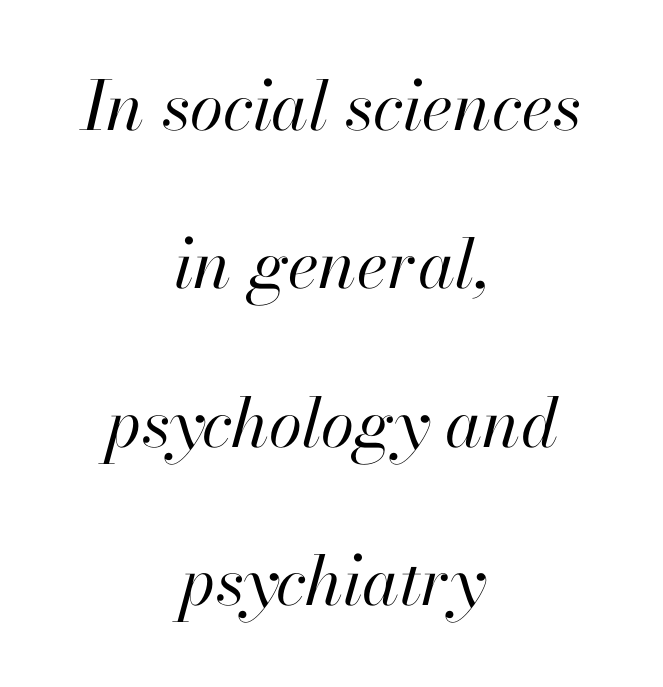
Slant detected: the letters are inclined. Does the copy run flush right? No — it is centered line by line. Vertical spacing — loose. The gaps between neighbouring characters are ordinary and unremarkable. Is the type heavy? It reads as light-to-regular instead. Anything drawn beneath the words? Only blank space.
